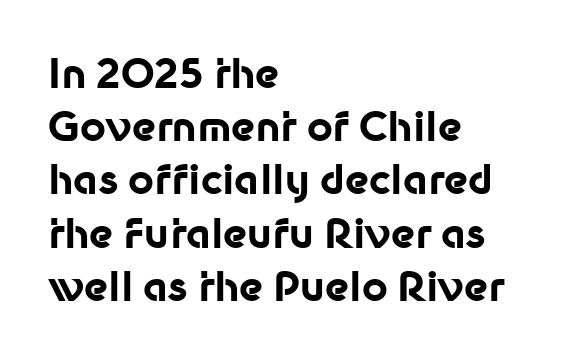
Q: Is the text bold? A: Yes.
Q: Is the text italic (slanted)? A: No, it is upright.
Q: Is the typeface a serif or a sans-serif typeface? A: Sans-serif.
Q: Is the text underlined? A: No.
Q: How is the paragraph aligned? A: Left-aligned.
Q: Is the spacing between letters normal or unusually wide? A: Normal.
Q: Is the spacing between lines tight, normal or loose? A: Normal.
Q: Width (condensed, normal, or wide)? A: Normal.
Q: Stroke contrast? A: Low.
Q: x-height? A: Medium.
Q: Monospaced? A: No.
